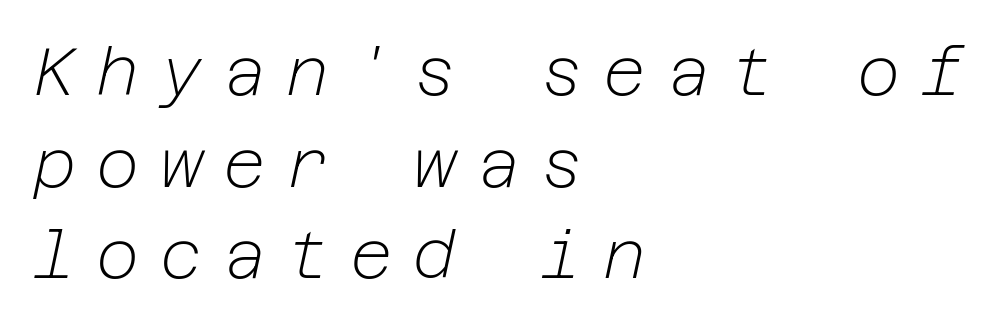
{"italic": "yes", "lean": "right", "slant_degrees": 12, "bold": "no", "weight": "light", "width": "normal", "stroke_contrast": "low", "x_height": "medium", "underline": "no", "align": "left", "line_spacing": "normal", "line_spacing_ratio": 1.39, "letter_spacing": "wide", "letter_spacing_em": 0.31, "glyph_px": 66}
